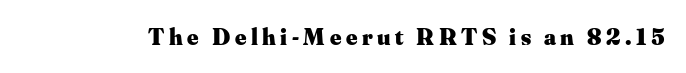
{"italic": "no", "bold": "yes", "underline": "no", "glyph_px": 24}
